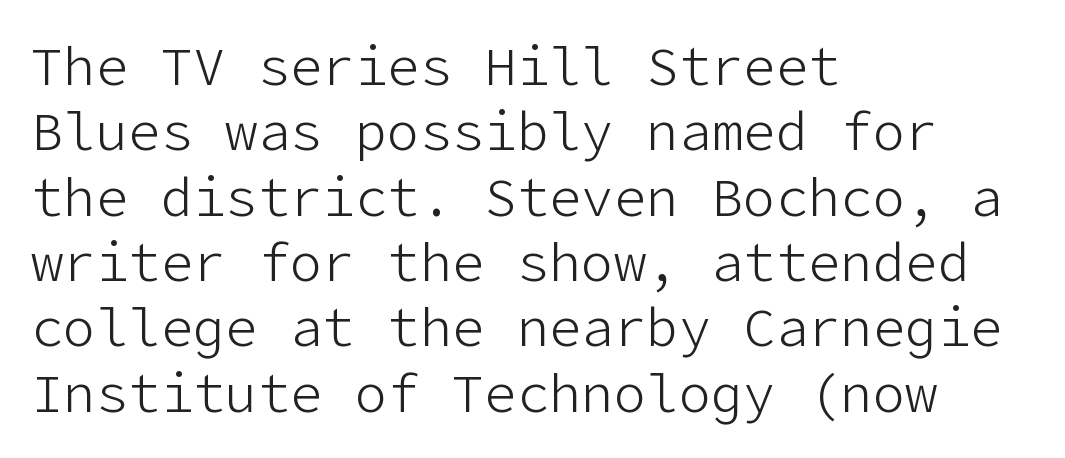
Q: Is the text bold? A: No.
Q: Is the text italic (slanted)? A: No, it is upright.
Q: Is the typeface a serif or a sans-serif typeface? A: Sans-serif.
Q: Is the text underlined? A: No.
Q: How is the paragraph aligned? A: Left-aligned.
Q: Is the spacing between letters normal or unusually wide? A: Normal.
Q: Width (condensed, normal, or wide)? A: Normal.
Q: Stroke contrast? A: Low.
Q: x-height? A: Medium.
